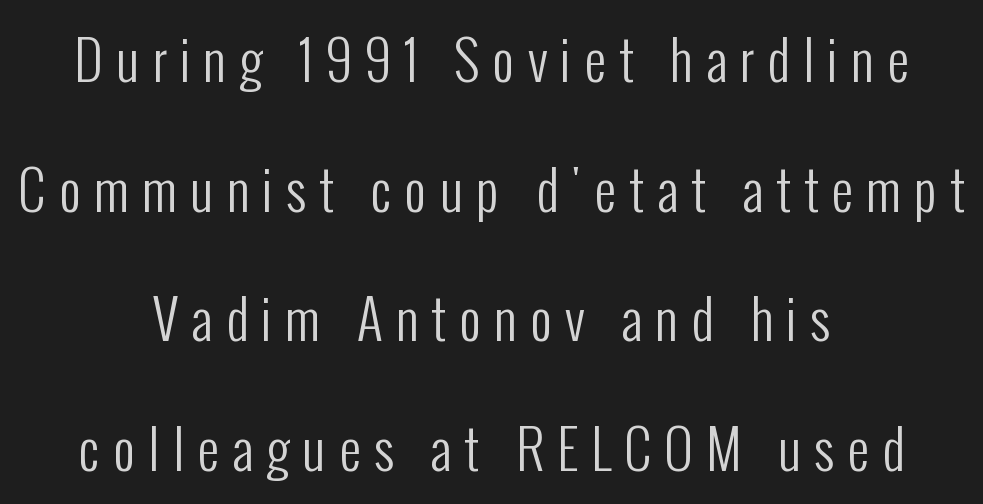
The image shows 54 px regular-weight, condensed sans-serif type, upright; set centered, loose line spacing (2.4x), unusually wide letter spacing (+0.24 em), not underlined; low stroke contrast and a medium x-height.
